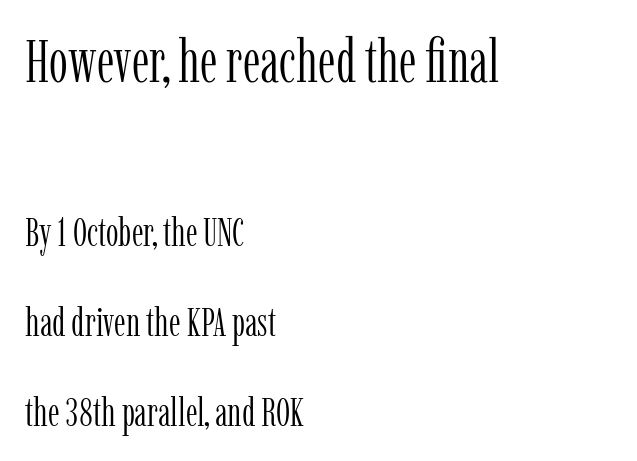
The image shows 60 px light, condensed serif type, upright; set left-aligned, loose line spacing (2.25x), normal letter spacing, not underlined; the first (top) block is 1.5x larger; low stroke contrast and a medium x-height.
